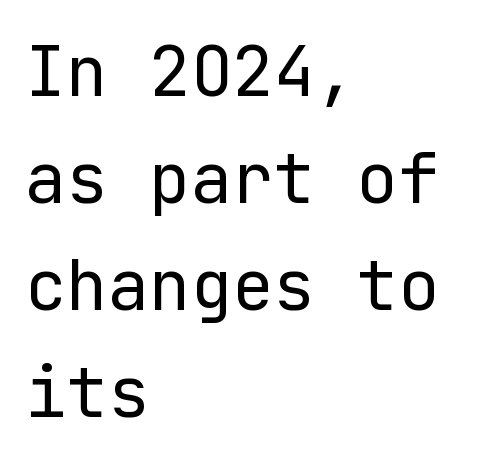
{"serif": "no", "italic": "no", "bold": "no", "weight": "regular", "width": "normal", "stroke_contrast": "low", "x_height": "medium", "underline": "no", "align": "left", "line_spacing": "normal", "line_spacing_ratio": 1.55, "letter_spacing": "normal", "letter_spacing_em": 0.0, "glyph_px": 69}
